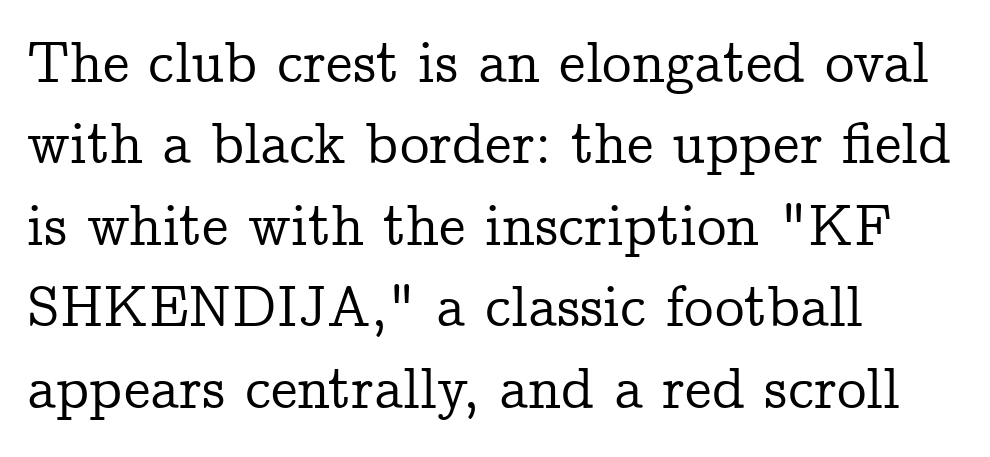
The image shows 59 px serif type, upright; set left-aligned, normal line spacing (1.38x), normal letter spacing, not underlined; low stroke contrast and a medium x-height.
